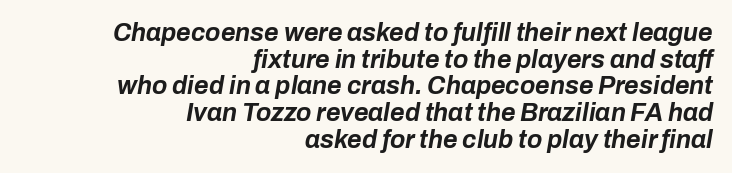
The image shows 25 px bold type, italic (leaning right); set right-aligned, tight line spacing (1.07x), normal letter spacing, not underlined.
